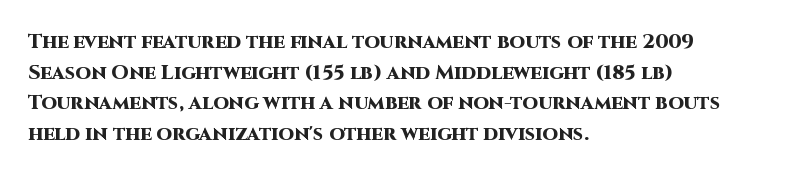
Q: Is the text bold? A: Yes.
Q: Is the text italic (slanted)? A: No, it is upright.
Q: Is the text underlined? A: No.
Q: How is the paragraph aligned? A: Left-aligned.
Q: Is the spacing between letters normal or unusually wide? A: Normal.
Q: Is the spacing between lines tight, normal or loose? A: Normal.
